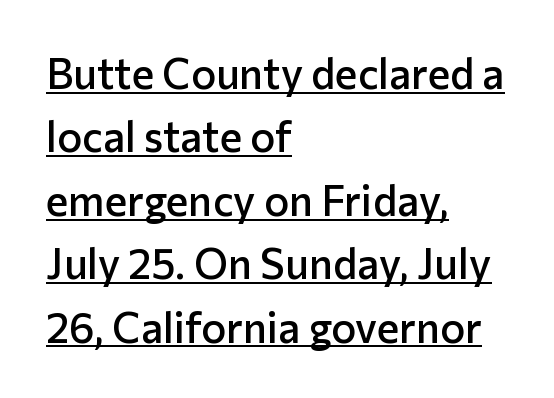
{"serif": "no", "italic": "no", "bold": "semi", "weight": "semibold", "width": "normal", "stroke_contrast": "low", "x_height": "medium", "monospaced": "no", "underline": "yes", "align": "left", "line_spacing": "normal", "line_spacing_ratio": 1.51, "letter_spacing": "normal", "letter_spacing_em": 0.0, "glyph_px": 42}
